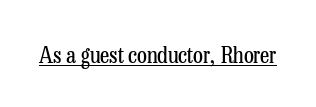
Students, observe the line beneath the letters — that is underlining. You can tell it's not italic because the verticals are truly vertical. Stems here are at most as thick as an everyday book face. Between one letter and the next there's only the usual sliver of space.
